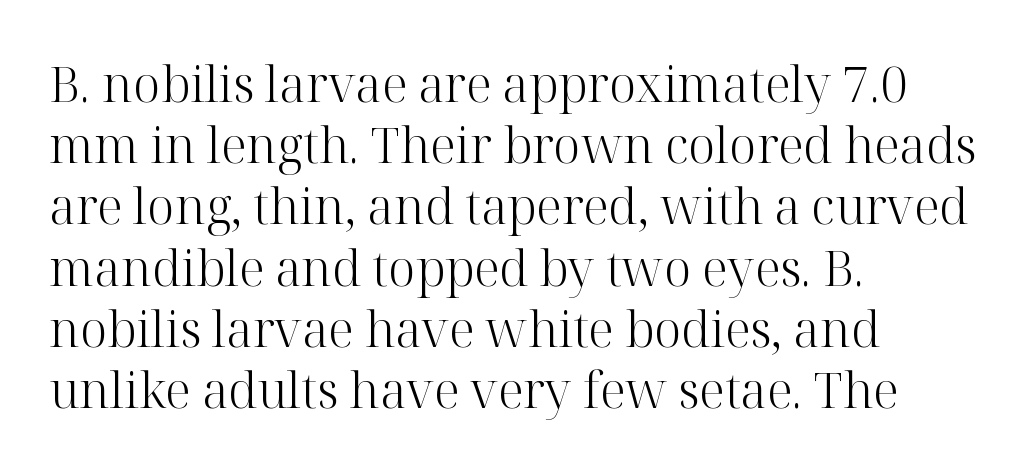
{"serif": "yes", "italic": "no", "bold": "no", "weight": "light", "width": "normal", "stroke_contrast": "high", "x_height": "medium", "monospaced": "no", "underline": "no", "align": "left", "line_spacing": "normal", "line_spacing_ratio": 1.25, "letter_spacing": "normal", "letter_spacing_em": 0.0, "glyph_px": 49}
